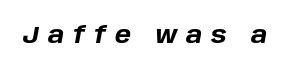
Q: Is the text bold? A: Yes.
Q: Is the text italic (slanted)? A: Yes, it leans right by about 10 degrees.
Q: Is the text underlined? A: No.
Q: Is the spacing between letters normal or unusually wide? A: Unusually wide.
